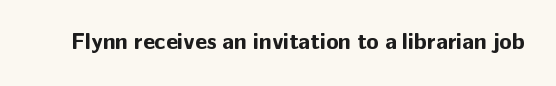
Q: Is the text bold? A: Yes.
Q: Is the text italic (slanted)? A: No, it is upright.
Q: Is the text underlined? A: No.
Q: Is the spacing between letters normal or unusually wide? A: Normal.
